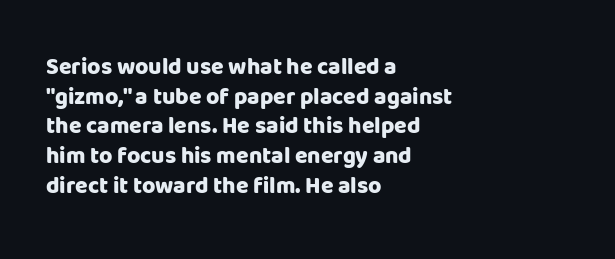
Is there any slant? The stems are plumb. Nothing unusual about the tracking: characters are spaced as the font intends. These words are printed bold, with thick strokes throughout. Evenly set lines give the paragraph a standard silhouette.
